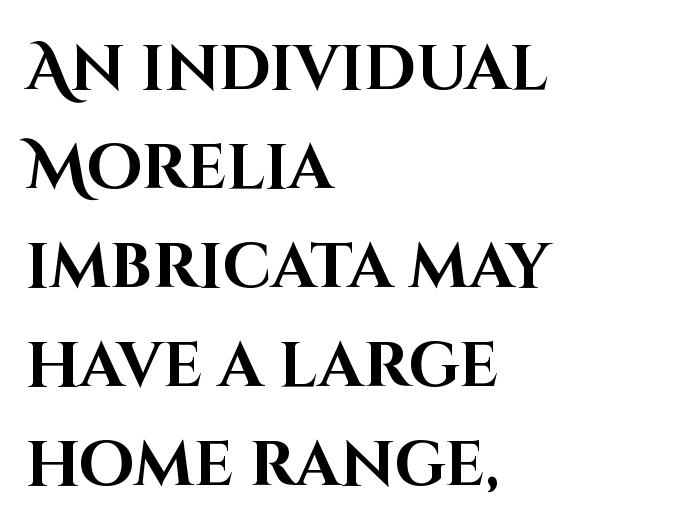
The image shows 63 px bold sans-serif type, upright; set left-aligned, normal line spacing (1.57x), normal letter spacing, not underlined; high stroke contrast and a large x-height.
